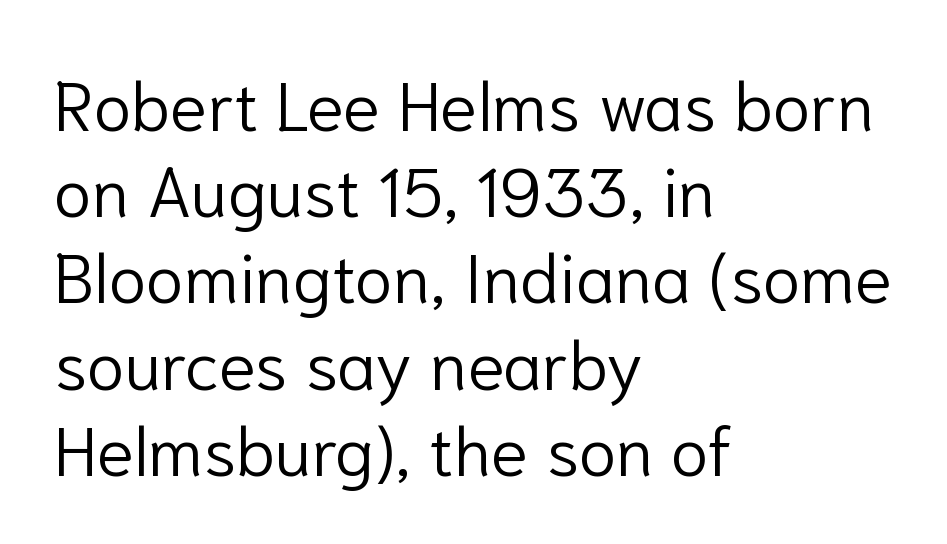
Q: Is the text bold? A: No.
Q: Is the text italic (slanted)? A: No, it is upright.
Q: Is the typeface a serif or a sans-serif typeface? A: Sans-serif.
Q: Is the text underlined? A: No.
Q: How is the paragraph aligned? A: Left-aligned.
Q: Is the spacing between letters normal or unusually wide? A: Normal.
Q: Is the spacing between lines tight, normal or loose? A: Normal.
Q: Width (condensed, normal, or wide)? A: Normal.
Q: Stroke contrast? A: Low.
Q: x-height? A: Medium.
Q: Monospaced? A: No.
